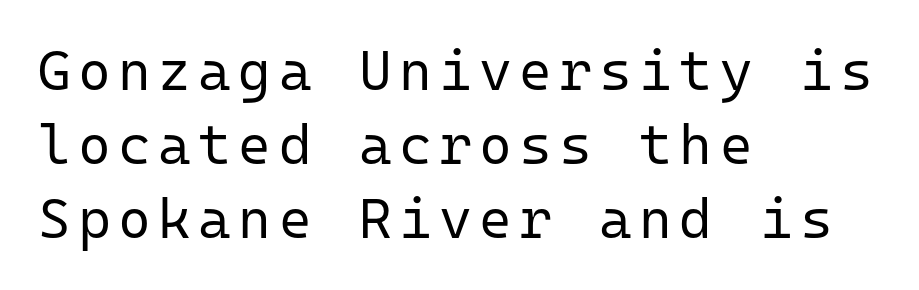
The image shows 56 px regular-weight sans-serif type, upright, monospaced; set left-aligned, normal line spacing (1.32x), not underlined; low stroke contrast and a medium x-height.
